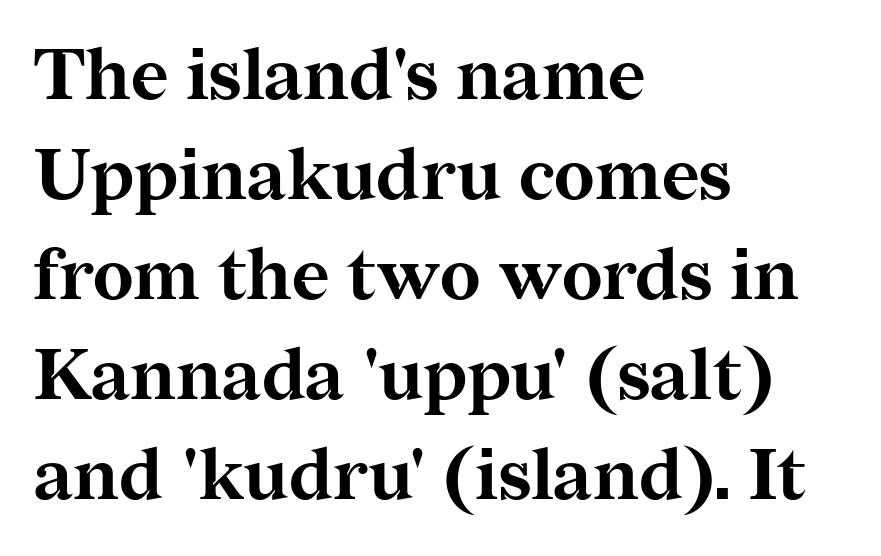
{"serif": "yes", "italic": "no", "bold": "yes", "weight": "bold", "width": "normal", "stroke_contrast": "medium", "x_height": "medium", "monospaced": "no", "underline": "no", "align": "left", "line_spacing": "normal", "line_spacing_ratio": 1.39, "letter_spacing": "normal", "letter_spacing_em": 0.0, "glyph_px": 72}
